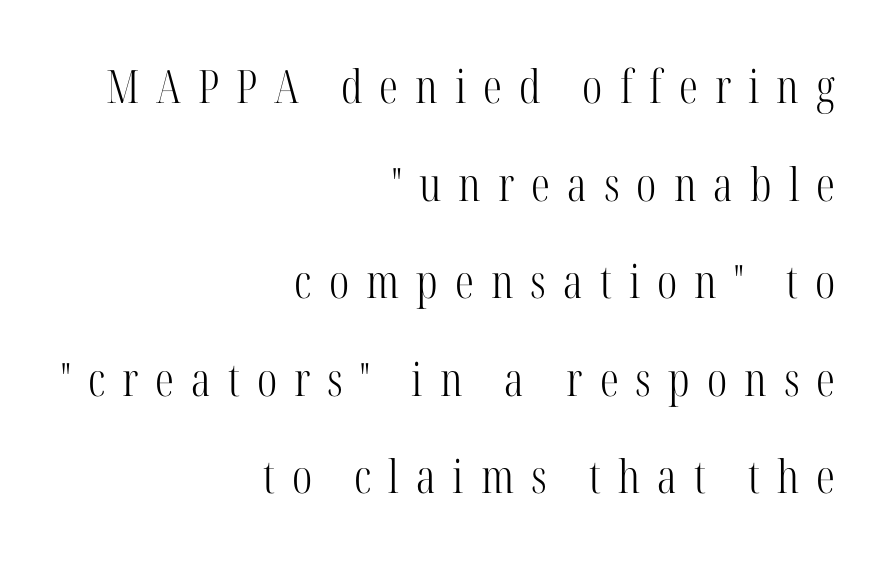
{"serif": "yes", "italic": "no", "bold": "no", "weight": "light", "width": "condensed", "stroke_contrast": "high", "x_height": "medium", "monospaced": "no", "underline": "no", "align": "right", "line_spacing": "loose", "line_spacing_ratio": 2.12, "letter_spacing": "wide", "letter_spacing_em": 0.37, "glyph_px": 46}
